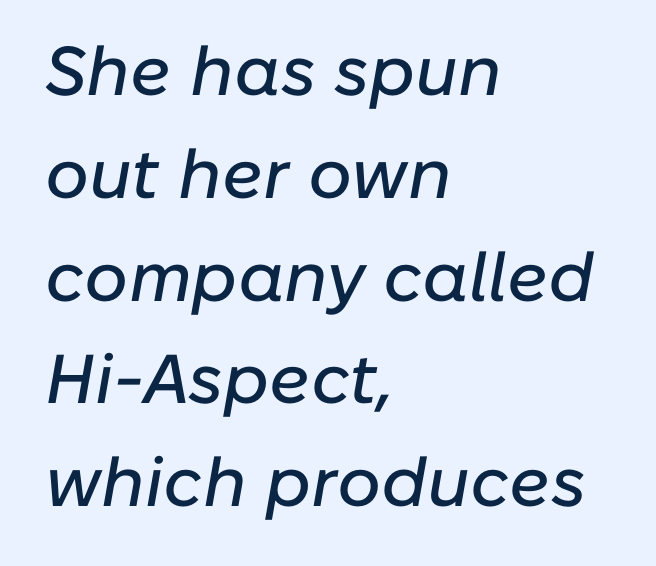
Q: Is the text italic (slanted)? A: Yes, it leans right by about 10 degrees.
Q: Is the text underlined? A: No.
Q: How is the paragraph aligned? A: Left-aligned.
Q: Is the spacing between letters normal or unusually wide? A: Normal.
Q: Is the spacing between lines tight, normal or loose? A: Normal.
Q: Width (condensed, normal, or wide)? A: Normal.
Q: Stroke contrast? A: Low.
Q: x-height? A: Medium.
Q: Monospaced? A: No.
